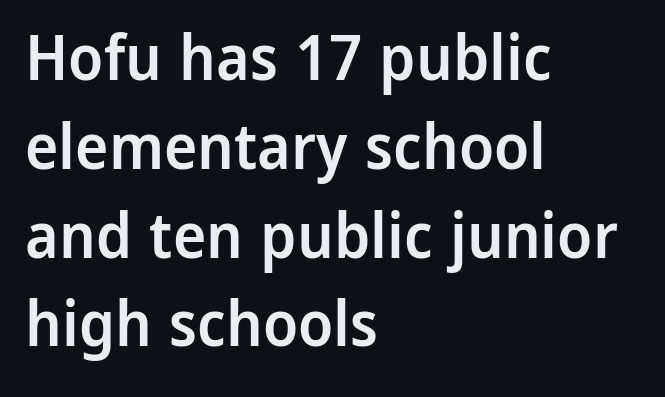
Q: Is the text bold? A: Semi-bold.
Q: Is the text italic (slanted)? A: No, it is upright.
Q: Is the typeface a serif or a sans-serif typeface? A: Sans-serif.
Q: Is the text underlined? A: No.
Q: How is the paragraph aligned? A: Left-aligned.
Q: Is the spacing between letters normal or unusually wide? A: Normal.
Q: Is the spacing between lines tight, normal or loose? A: Normal.
Q: Width (condensed, normal, or wide)? A: Normal.
Q: Stroke contrast? A: Low.
Q: x-height? A: Medium.
Q: Monospaced? A: No.
